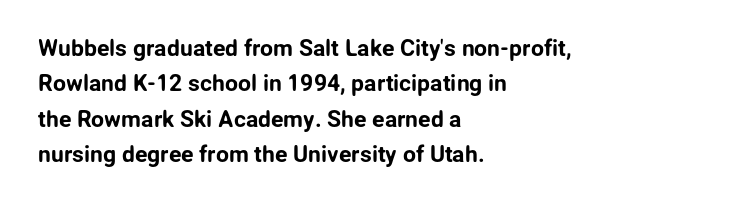
{"italic": "no", "underline": "no", "align": "left", "line_spacing": "normal", "line_spacing_ratio": 1.54, "letter_spacing": "normal", "letter_spacing_em": 0.0, "glyph_px": 23}
